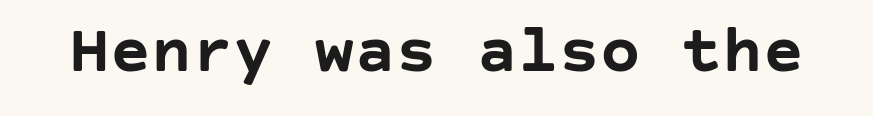
Look at the stroke-to-counter ratio: heavy, a bold. Posture: upright roman. Compared with typical body copy, the letter spacing here is the same. What kind of face is this? One without serifs — a sans. Has an underline been added? It has not.
